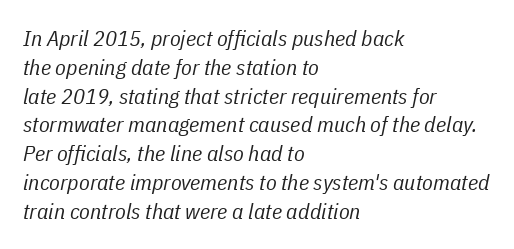
The image shows 22 px text type, italic (leaning right); set left-aligned, normal line spacing (1.31x), normal letter spacing, not underlined.
